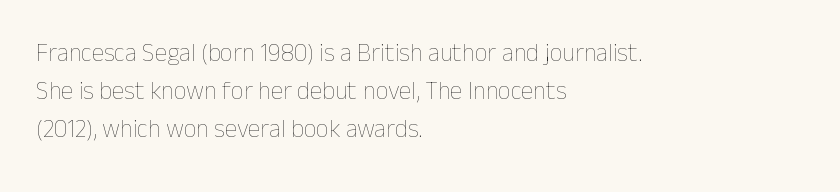
The glyphs are unaccompanied by any horizontal stroke below them. Posture: vertical. These lines keep a tight, regular rhythm from letter to letter. Interline gaps are of average width in this sample. The paragraph shown leans on its left margin.
